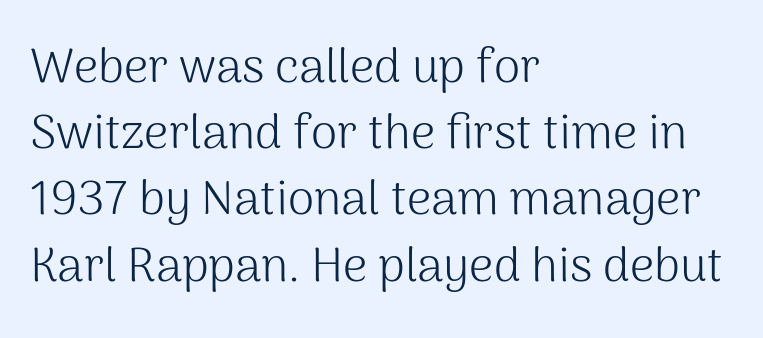
The image shows 48 px light sans-serif type, upright; set left-aligned, normal line spacing (1.38x), normal letter spacing, not underlined; medium stroke contrast and a medium x-height.
